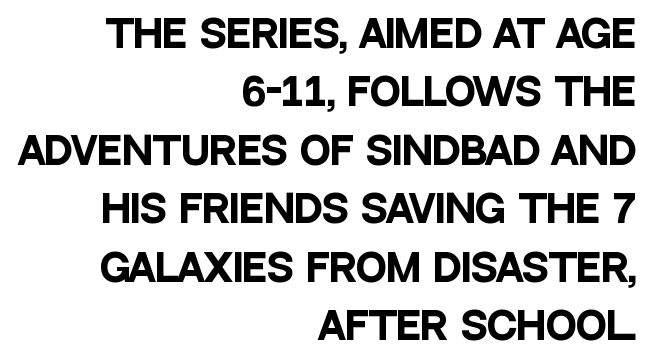
Q: Is the text bold? A: Yes.
Q: Is the text italic (slanted)? A: No, it is upright.
Q: Is the typeface a serif or a sans-serif typeface? A: Sans-serif.
Q: Is the text underlined? A: No.
Q: How is the paragraph aligned? A: Right-aligned.
Q: Is the spacing between letters normal or unusually wide? A: Normal.
Q: Is the spacing between lines tight, normal or loose? A: Normal.
Q: Width (condensed, normal, or wide)? A: Condensed.
Q: Stroke contrast? A: Low.
Q: x-height? A: Large.
Q: Monospaced? A: No.
